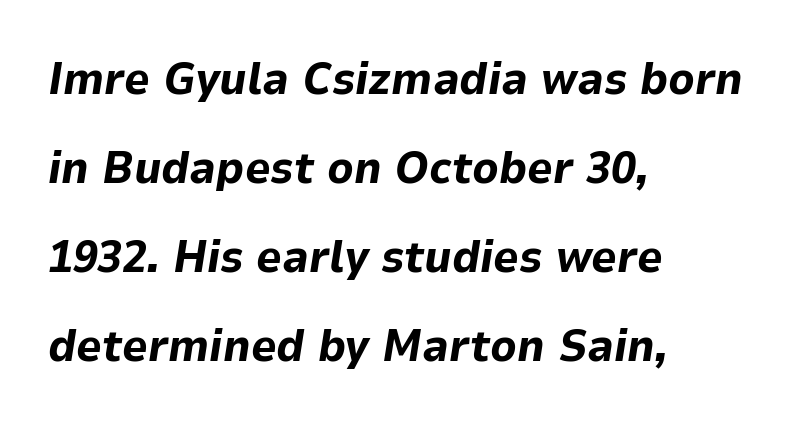
The image shows 45 px bold type, italic (leaning right); set left-aligned, loose line spacing (1.98x), normal letter spacing, not underlined; low stroke contrast and a medium x-height.
